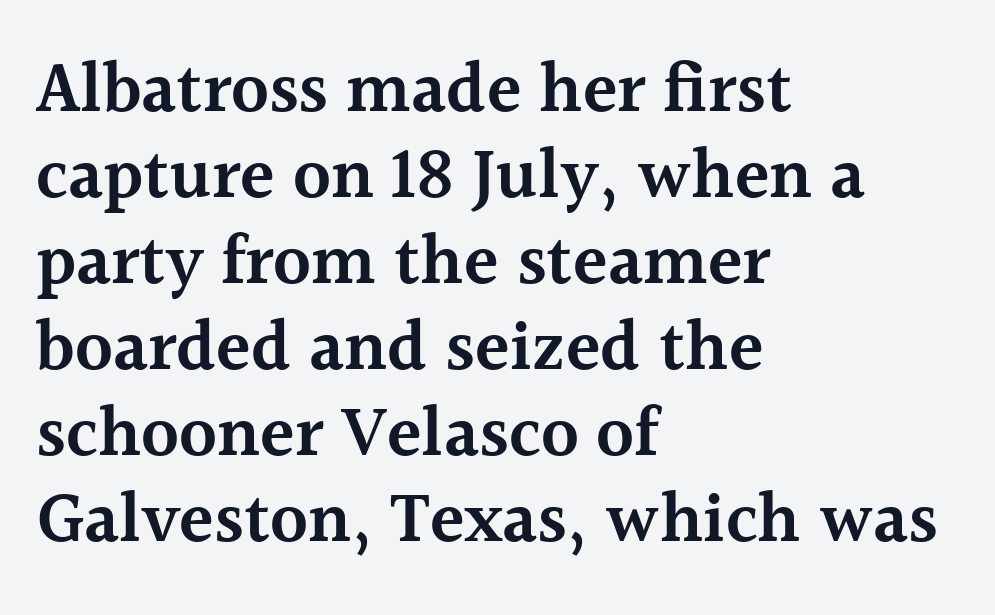
The image shows 71 px semibold serif type, upright; set left-aligned, line spacing 1.21x, normal letter spacing, not underlined; a medium x-height.
